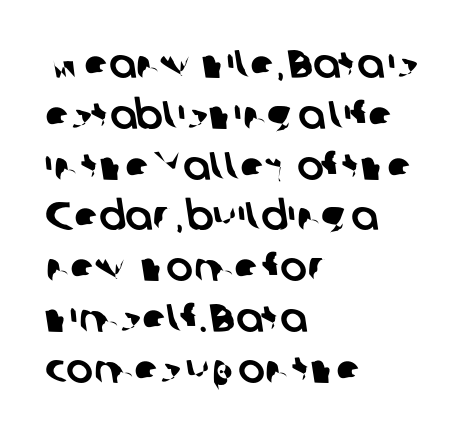
Q: Is the typeface a serif or a sans-serif typeface? A: Sans-serif.
Q: Is the text underlined? A: No.
Q: How is the paragraph aligned? A: Left-aligned.
Q: Is the spacing between letters normal or unusually wide? A: Normal.
Q: Is the spacing between lines tight, normal or loose? A: Normal.
Q: Width (condensed, normal, or wide)? A: Normal.
Q: Stroke contrast? A: Low.
Q: x-height? A: Medium.
Q: Monospaced? A: No.
